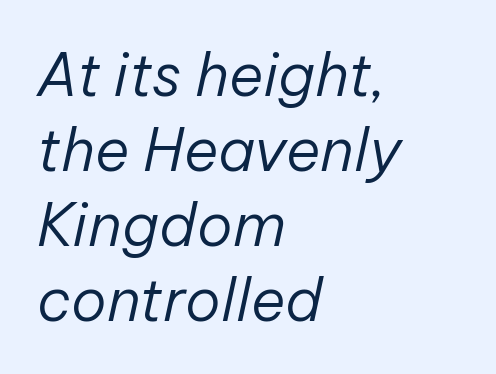
The image shows 59 px regular-weight type, italic (leaning right); set left-aligned, normal line spacing (1.27x), normal letter spacing, not underlined; low stroke contrast and a medium x-height.
